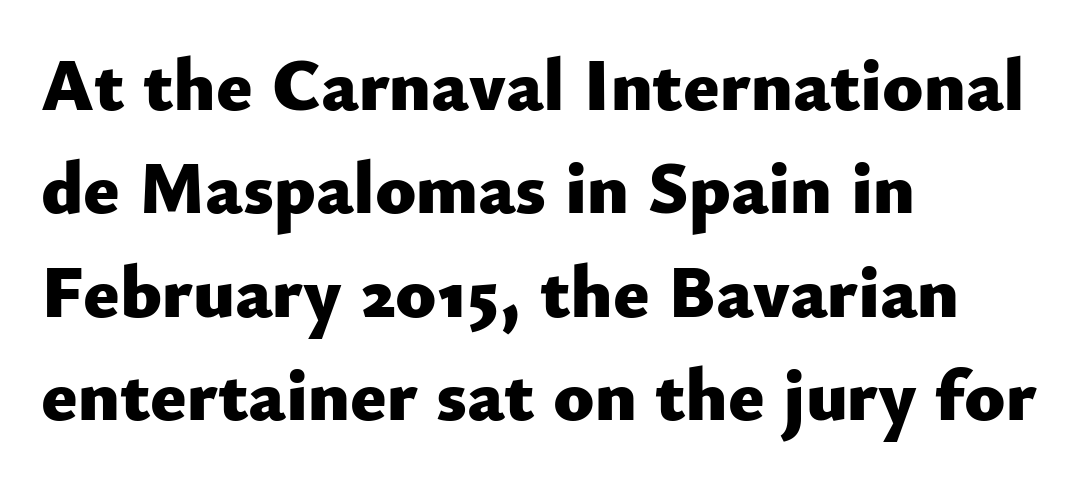
{"serif": "no", "italic": "no", "bold": "yes", "weight": "heavy", "width": "normal", "stroke_contrast": "low", "x_height": "small", "monospaced": "no", "underline": "no", "align": "left", "line_spacing": "normal", "line_spacing_ratio": 1.38, "letter_spacing": "normal", "letter_spacing_em": 0.0, "glyph_px": 75}
